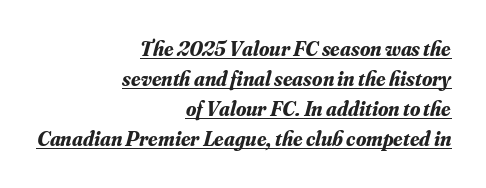
{"italic": "yes", "lean": "right", "slant_degrees": 16, "bold": "yes", "underline": "yes", "align": "right", "line_spacing": "normal", "line_spacing_ratio": 1.43, "letter_spacing": "normal", "letter_spacing_em": 0.0, "glyph_px": 21}
